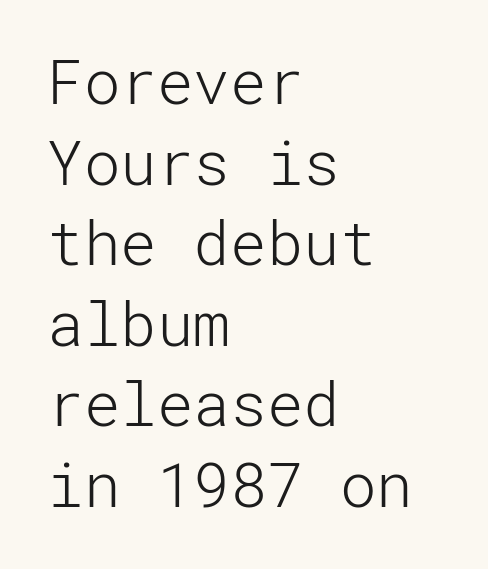
The image shows 61 px light sans-serif type, upright; set left-aligned, normal line spacing (1.32x), normal letter spacing, not underlined; low stroke contrast and a medium x-height.
